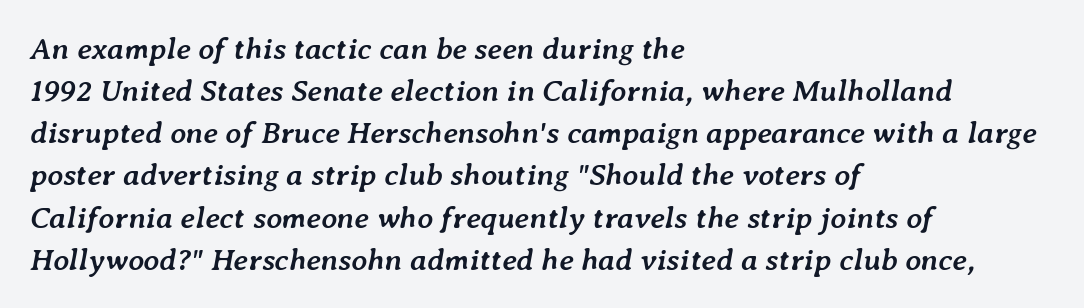
One-word summary of the alignment: left. Spacing between characters is what you'd get straight out of the box. Compared with an ordinary text face, these strokes are far heavier — a full bold. In terms of posture, this sample is oblique.
